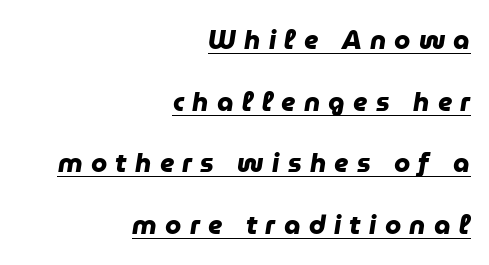
The image shows 26 px bold type; set right-aligned, loose line spacing (2.37x), unusually wide letter spacing (+0.32 em), underlined.
